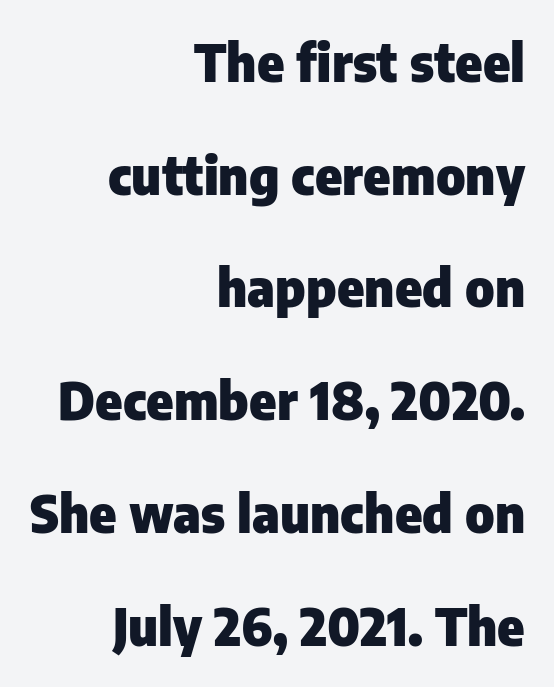
Q: Is the text bold? A: Yes.
Q: Is the text italic (slanted)? A: No, it is upright.
Q: Is the typeface a serif or a sans-serif typeface? A: Sans-serif.
Q: Is the text underlined? A: No.
Q: How is the paragraph aligned? A: Right-aligned.
Q: Is the spacing between letters normal or unusually wide? A: Normal.
Q: Is the spacing between lines tight, normal or loose? A: Loose.
Q: Width (condensed, normal, or wide)? A: Normal.
Q: Stroke contrast? A: Low.
Q: x-height? A: Medium.
Q: Monospaced? A: No.
